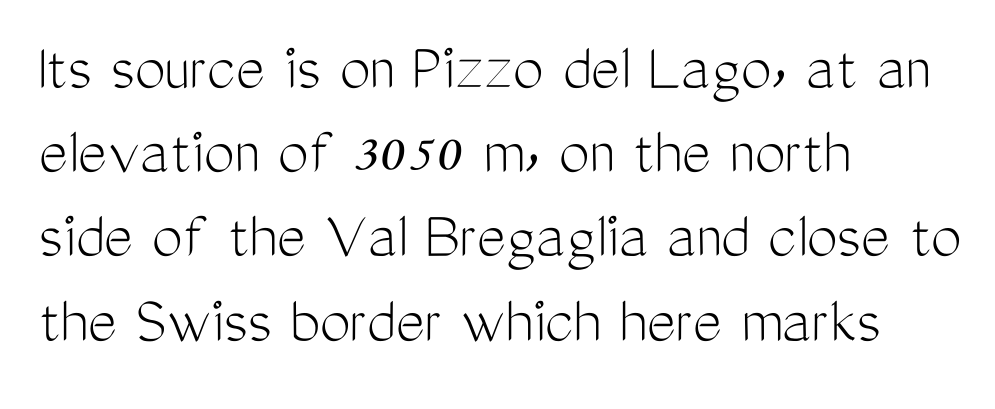
Q: Is the text bold? A: No.
Q: Is the text italic (slanted)? A: No, it is upright.
Q: Is the typeface a serif or a sans-serif typeface? A: Sans-serif.
Q: Is the text underlined? A: No.
Q: How is the paragraph aligned? A: Left-aligned.
Q: Is the spacing between letters normal or unusually wide? A: Normal.
Q: Width (condensed, normal, or wide)? A: Condensed.
Q: Stroke contrast? A: Medium.
Q: x-height? A: Medium.
Q: Monospaced? A: No.
